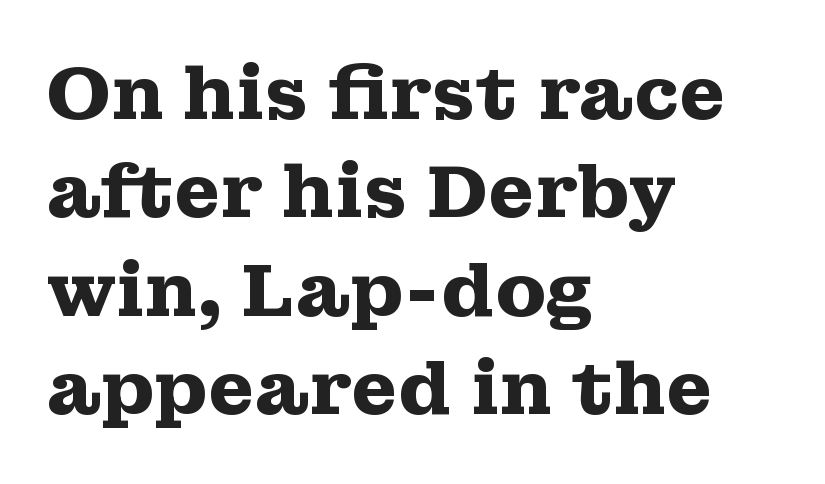
The image shows 74 px heavy, wide serif type, upright; set left-aligned, normal line spacing (1.33x), normal letter spacing, not underlined; medium stroke contrast and a medium x-height.
